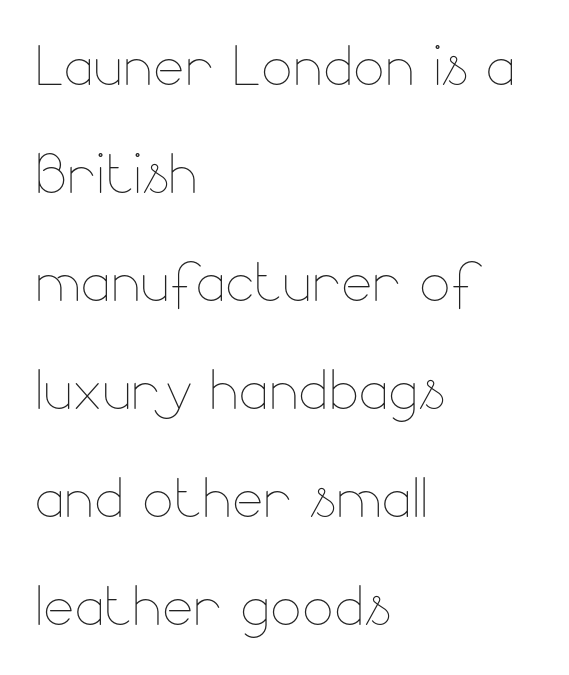
Beneath every word, the page is bare. Default kerning and tracking; the words read as compact shapes. You could not count columns in this text — the font is proportionally spaced. Posture: straight, roman, zero tilt. This sample is left-justified, so line endings fall wherever the words run out.
